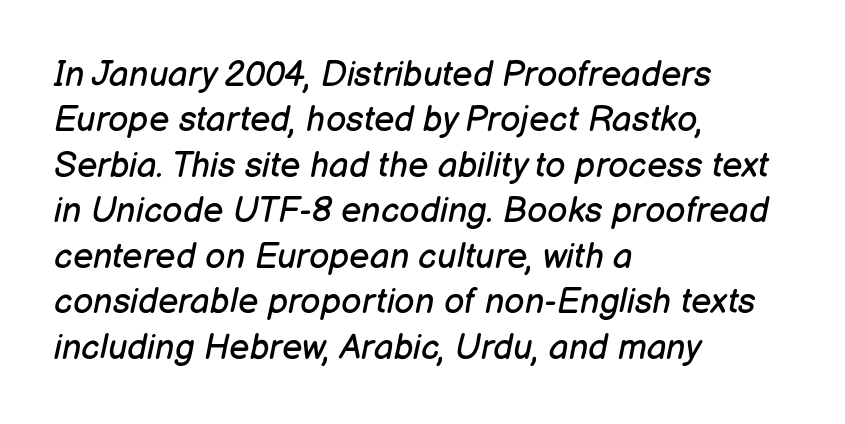
This rendering leaves character spacing at its baseline value. Each new line begins a customary step beneath the previous one. Think of a printed novel: that variable character pitch is what you see here. Slant detected: the letters are inclined. The characters are drawn with everyday or finer stroke widths. Beneath every word, the page is bare.
